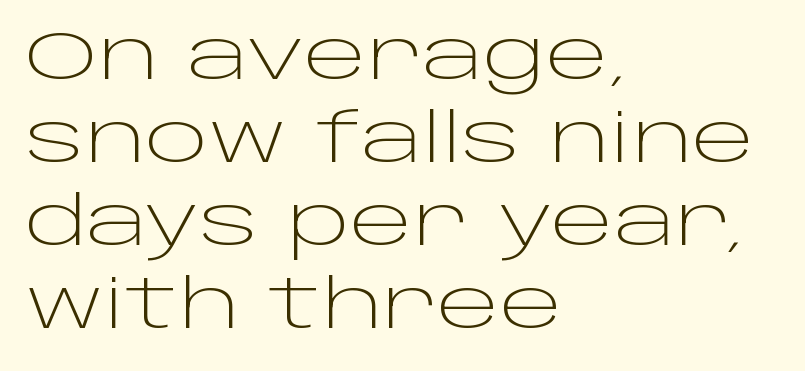
Decoration check: the copy has no underline. The characters are drawn with everyday or finer stroke widths. Classification — sans serif. Nobody touched the tracking dial on this one.
